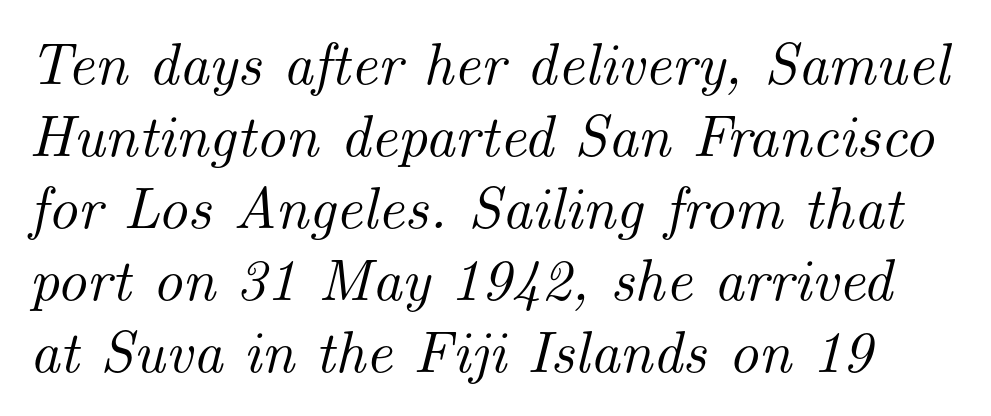
Are there feet on the stems? There are — it's a serif. Caption: standard tracking, unaltered. The passage shown leans; its letterforms are oblique. Beneath every word, the page is bare. This sample has the flowing, uneven cadence of proportional lettering.
